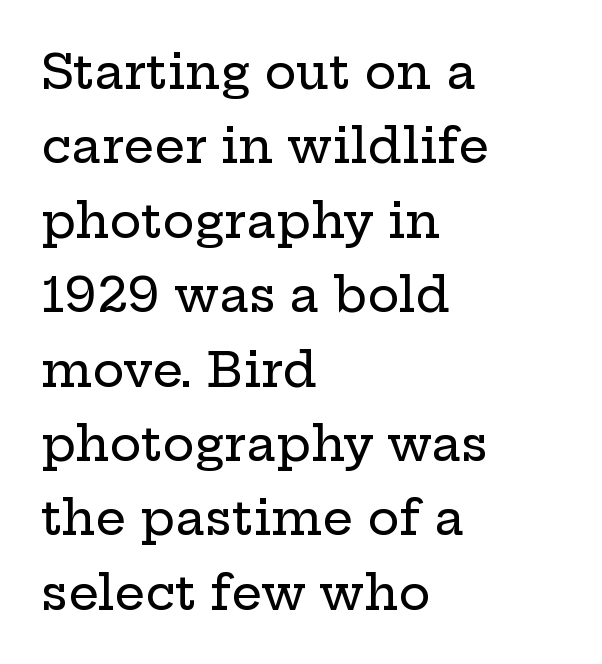
{"serif": "yes", "italic": "no", "width": "wide", "stroke_contrast": "low", "x_height": "medium", "monospaced": "no", "underline": "no", "align": "left", "line_spacing": "normal", "line_spacing_ratio": 1.55, "letter_spacing": "normal", "letter_spacing_em": 0.0, "glyph_px": 48}
